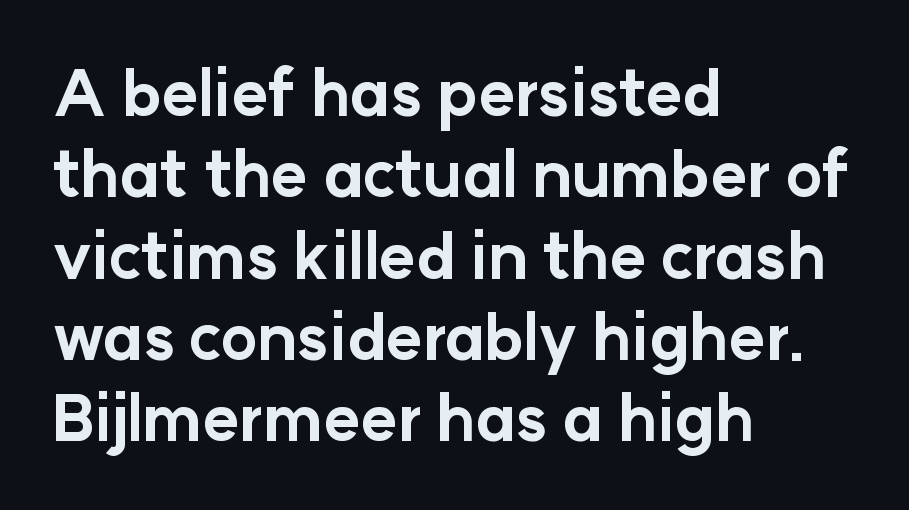
{"serif": "no", "italic": "no", "bold": "yes", "weight": "bold", "width": "normal", "stroke_contrast": "low", "x_height": "medium", "monospaced": "no", "underline": "no", "align": "left", "line_spacing": "normal", "line_spacing_ratio": 1.29, "letter_spacing": "normal", "letter_spacing_em": 0.0, "glyph_px": 63}
